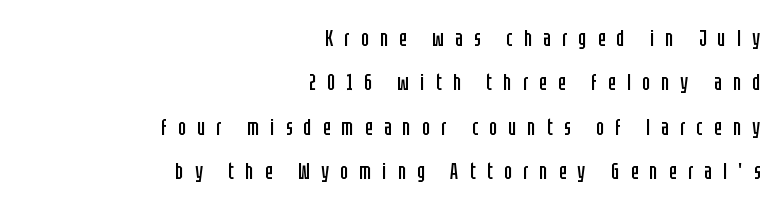
This sample trades compactness for vertical openness between lines. Where is the straight margin? On the right. The cut favours lightness, reaching ordinary text weight at its darkest. Compared with typical body copy, the letter spacing here is much looser.
